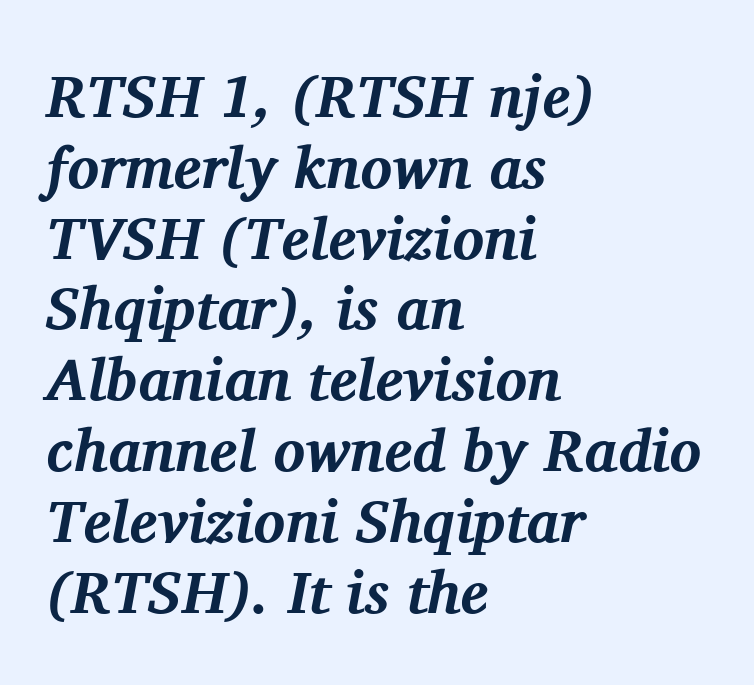
Q: Is the text bold? A: Yes.
Q: Is the text italic (slanted)? A: Yes, it leans right by about 11 degrees.
Q: Is the typeface a serif or a sans-serif typeface? A: Serif.
Q: Is the text underlined? A: No.
Q: How is the paragraph aligned? A: Left-aligned.
Q: Is the spacing between letters normal or unusually wide? A: Normal.
Q: Width (condensed, normal, or wide)? A: Normal.
Q: Stroke contrast? A: Medium.
Q: x-height? A: Medium.
Q: Monospaced? A: No.
